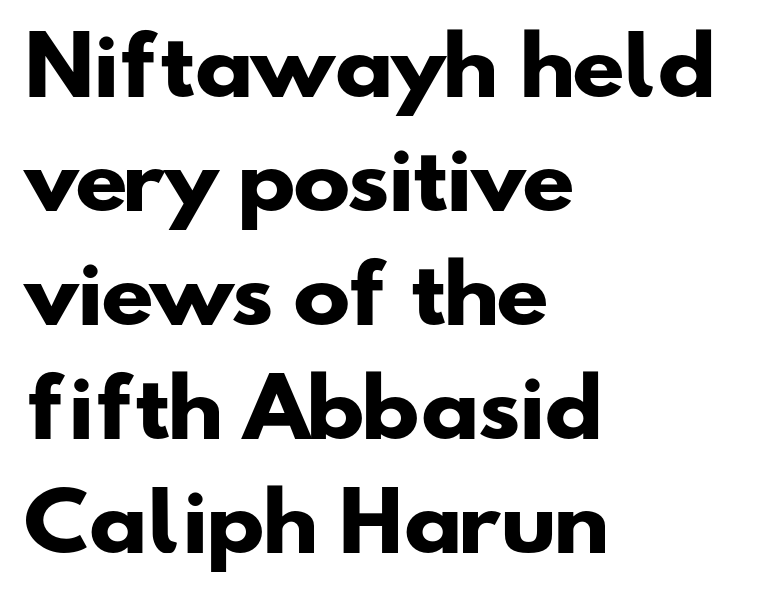
The type is set solid horizontally, with unmodified tracking. Is this a fixed-width face? No — the glyphs have proportional, varying widths. Layout note: lines flush left. Serif or sans? Sans — the stroke terminals are bare.
